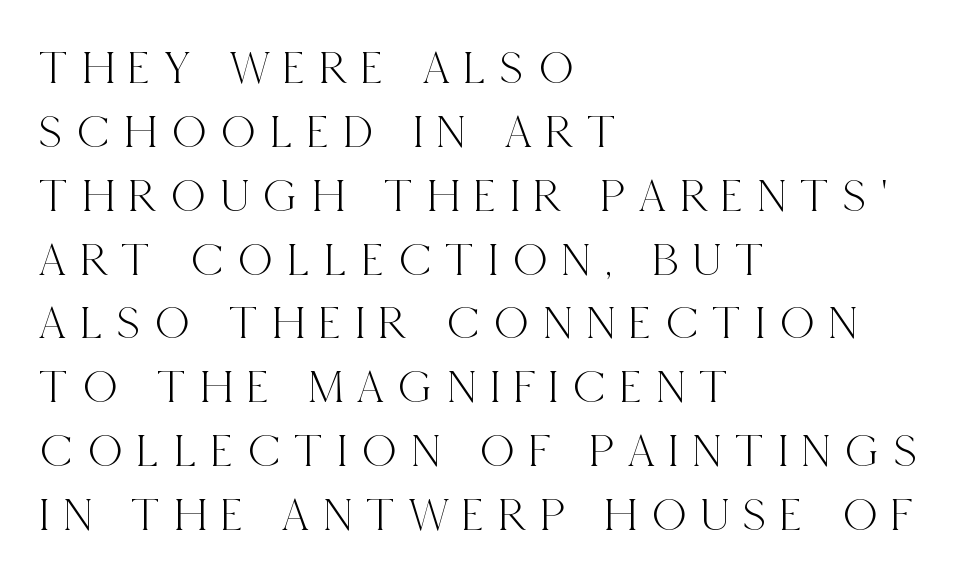
The image shows 48 px condensed serif type, upright; set left-aligned, normal line spacing (1.33x), unusually wide letter spacing (+0.29 em), not underlined; a large x-height.
